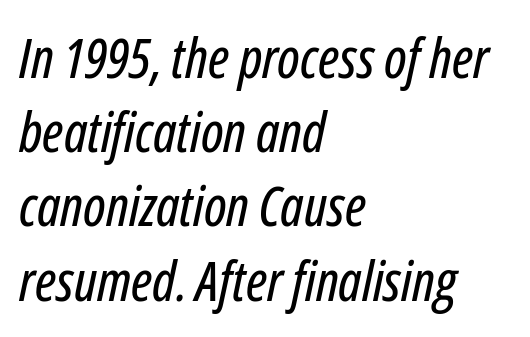
The image shows 55 px condensed type, italic (leaning right); set left-aligned, normal line spacing (1.35x), normal letter spacing, not underlined; low stroke contrast and a medium x-height.
